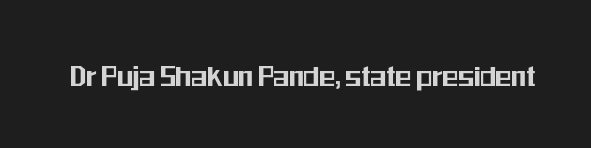
The image shows 33 px condensed sans-serif type, upright; set normal letter spacing, not underlined; medium stroke contrast and a medium x-height.
